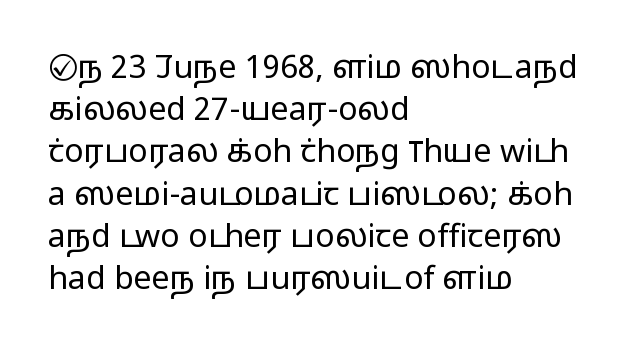
The image shows 32 px light, wide sans-serif type, upright; set left-aligned, normal line spacing (1.32x), normal letter spacing, not underlined; low stroke contrast and a medium x-height.
